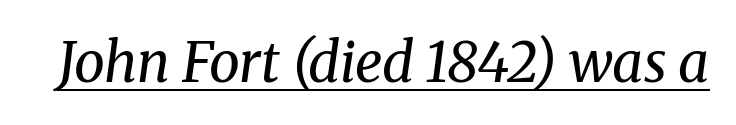
The image shows 55 px regular-weight serif type, italic (leaning right); set normal letter spacing, underlined; medium stroke contrast and a medium x-height.
